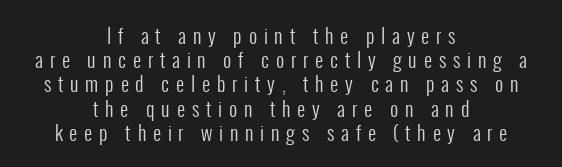
The image shows 20 px text type, upright; set centered, line spacing 1.21x, unusually wide letter spacing (+0.34 em), not underlined.
